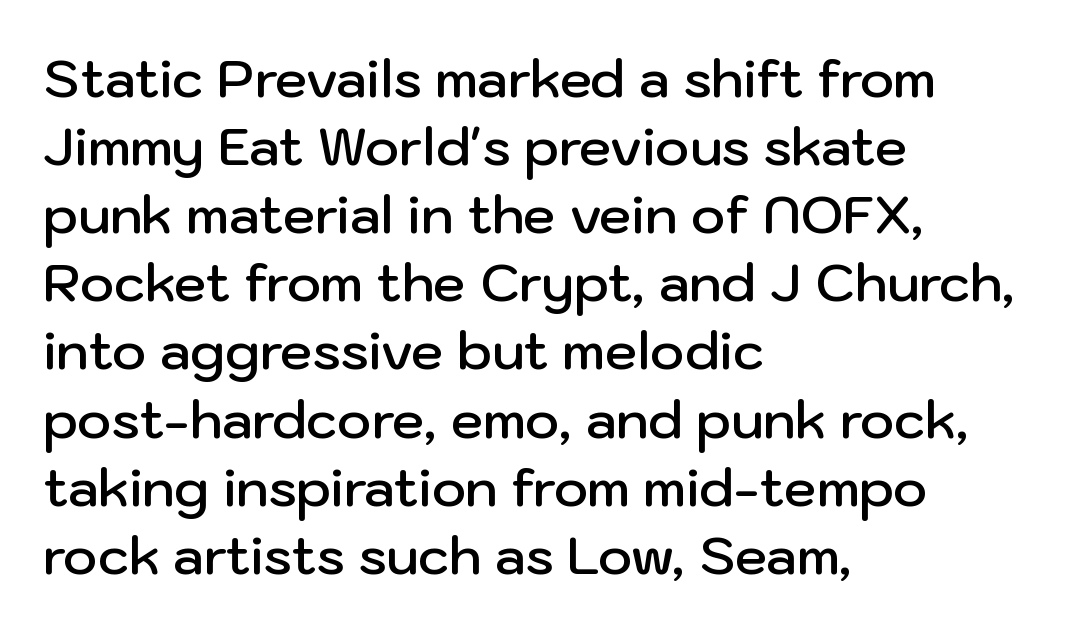
{"serif": "no", "italic": "no", "bold": "semi", "weight": "semibold", "width": "normal", "stroke_contrast": "low", "x_height": "medium", "monospaced": "no", "underline": "no", "align": "left", "line_spacing": "normal", "line_spacing_ratio": 1.31, "letter_spacing": "normal", "letter_spacing_em": 0.0, "glyph_px": 52}
